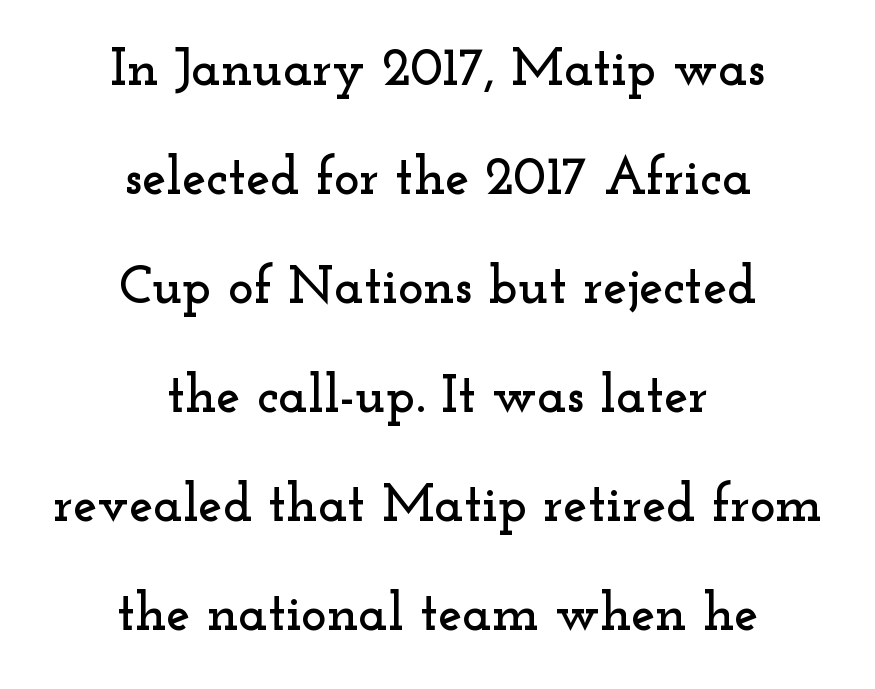
The image shows 54 px wide serif type, upright; set centered, loose line spacing (2.02x), normal letter spacing, not underlined; low stroke contrast and a small x-height.
